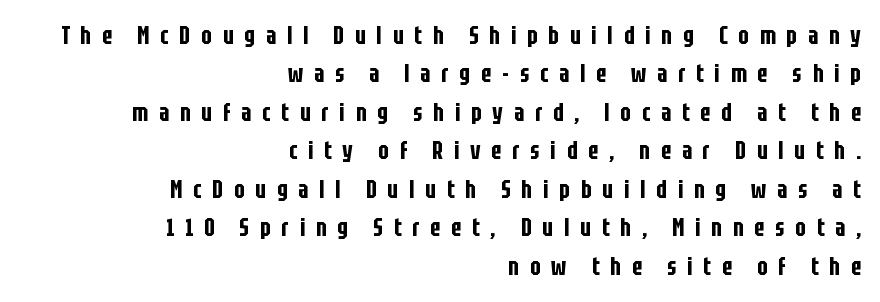
The image shows 25 px text type, upright; set right-aligned, normal line spacing (1.54x), unusually wide letter spacing (+0.43 em), not underlined.
